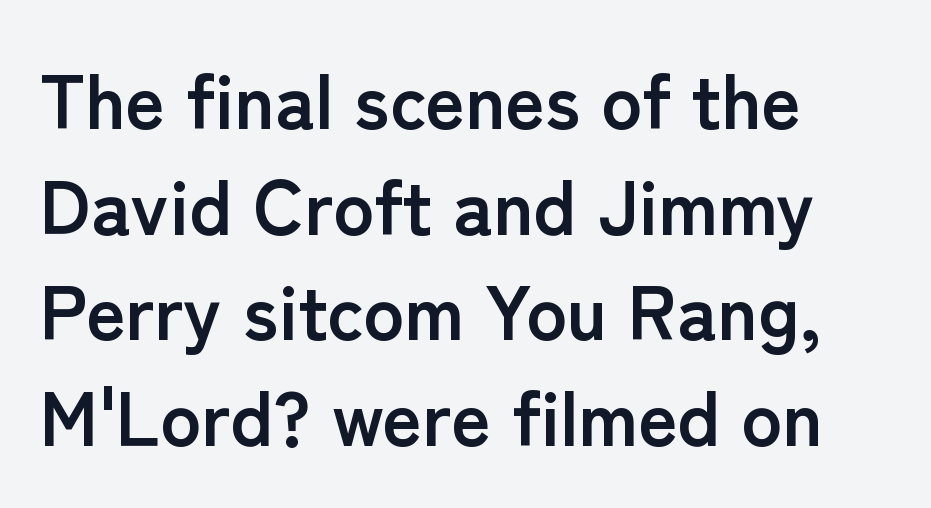
The image shows 76 px semibold sans-serif type, upright; set left-aligned, normal line spacing (1.39x), normal letter spacing, not underlined; low stroke contrast and a medium x-height.
